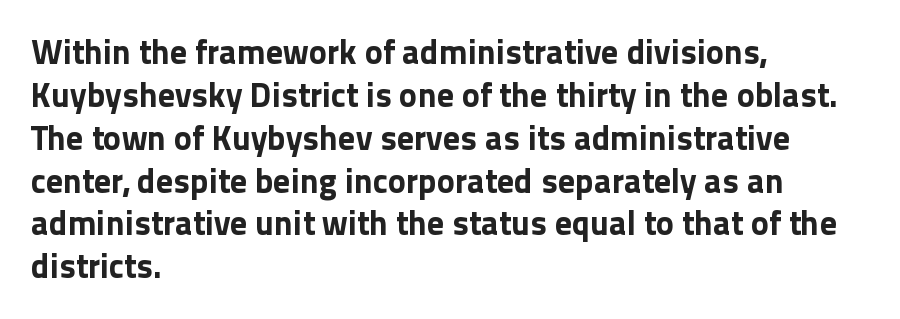
{"serif": "no", "italic": "no", "bold": "yes", "weight": "bold", "width": "normal", "x_height": "medium", "monospaced": "no", "underline": "no", "align": "left", "line_spacing": "normal", "line_spacing_ratio": 1.26, "letter_spacing": "normal", "letter_spacing_em": 0.0, "glyph_px": 34}
